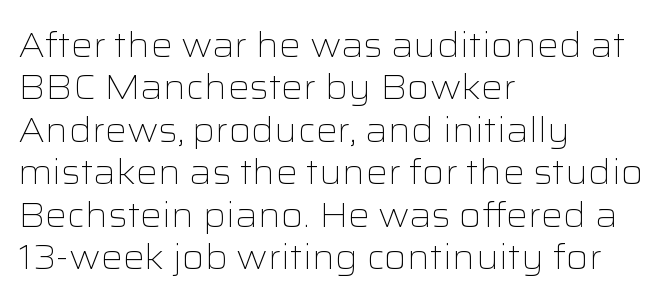
Q: Is the text bold? A: No.
Q: Is the text italic (slanted)? A: No, it is upright.
Q: Is the typeface a serif or a sans-serif typeface? A: Sans-serif.
Q: Is the text underlined? A: No.
Q: How is the paragraph aligned? A: Left-aligned.
Q: Is the spacing between letters normal or unusually wide? A: Normal.
Q: Is the spacing between lines tight, normal or loose? A: Normal.
Q: Width (condensed, normal, or wide)? A: Wide.
Q: Stroke contrast? A: Low.
Q: x-height? A: Medium.
Q: Monospaced? A: No.
